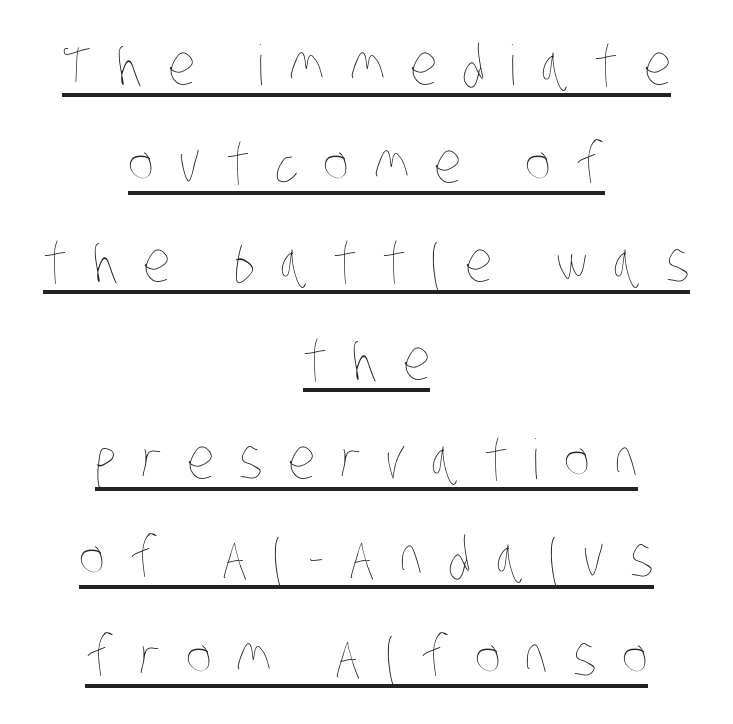
Q: Is the text bold? A: No.
Q: Is the text underlined? A: Yes.
Q: How is the paragraph aligned? A: Centered.
Q: Is the spacing between letters normal or unusually wide? A: Unusually wide.
Q: Width (condensed, normal, or wide)? A: Condensed.
Q: Stroke contrast? A: Low.
Q: x-height? A: Large.
Q: Monospaced? A: No.
